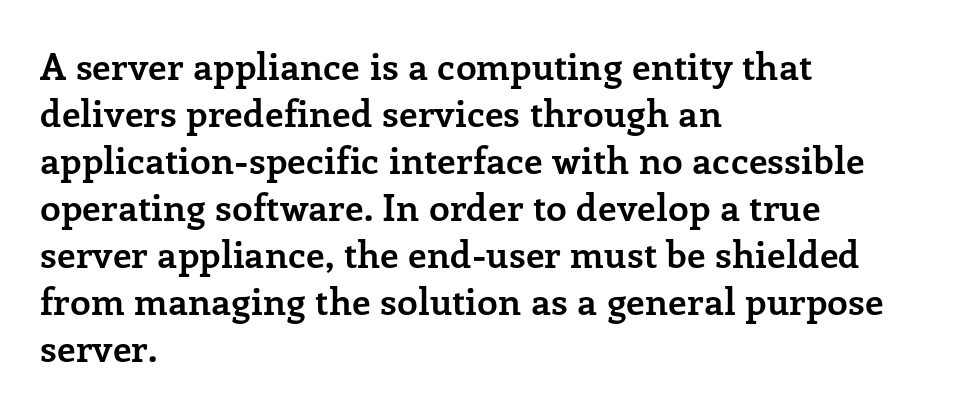
{"serif": "yes", "italic": "no", "bold": "yes", "weight": "semibold", "width": "normal", "stroke_contrast": "low", "x_height": "medium", "monospaced": "no", "underline": "no", "align": "left", "line_spacing": "normal", "line_spacing_ratio": 1.27, "letter_spacing": "normal", "letter_spacing_em": 0.0, "glyph_px": 37}
